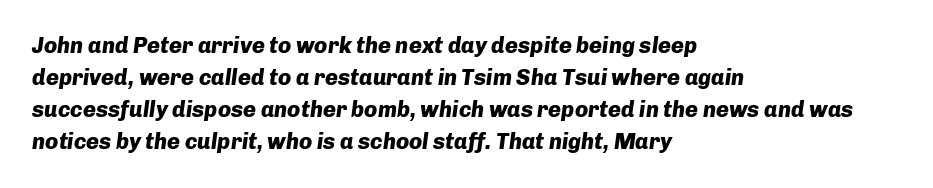
{"italic": "yes", "lean": "right", "slant_degrees": 8, "bold": "yes", "underline": "no", "align": "left", "line_spacing": "normal", "line_spacing_ratio": 1.46, "letter_spacing": "normal", "letter_spacing_em": 0.0, "glyph_px": 22}
